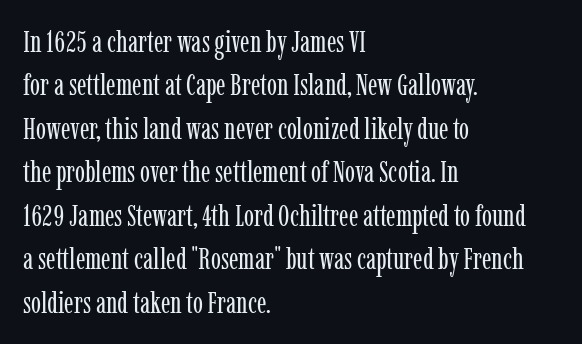
{"serif": "yes", "italic": "no", "bold": "no", "weight": "regular", "width": "condensed", "stroke_contrast": "low", "x_height": "medium", "monospaced": "no", "underline": "no", "align": "left", "line_spacing": "normal", "line_spacing_ratio": 1.45, "letter_spacing": "normal", "letter_spacing_em": 0.0, "glyph_px": 30}
